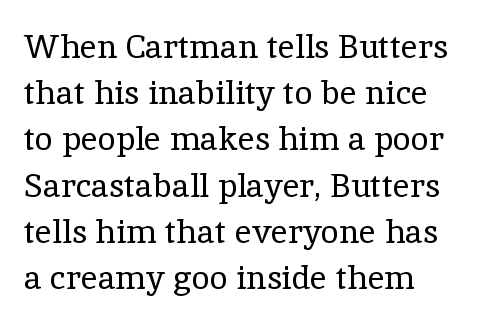
The image shows 33 px regular-weight serif type, upright; set left-aligned, normal line spacing (1.4x), normal letter spacing, not underlined; a medium x-height.
